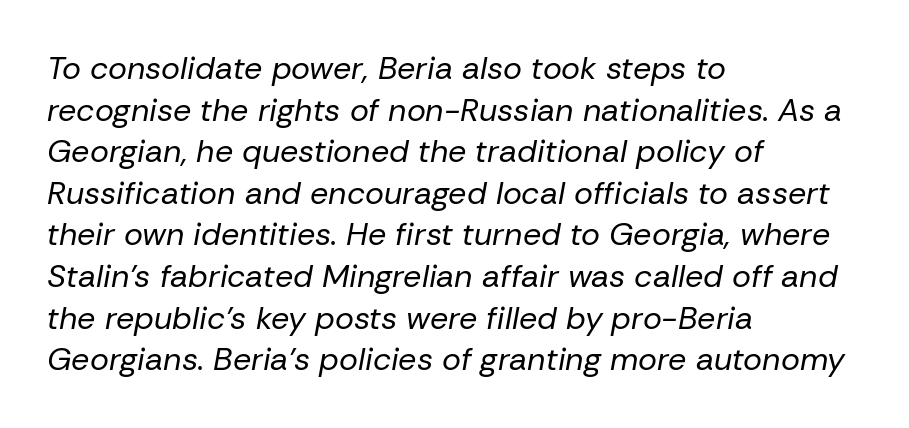
The image shows 32 px regular-weight type, italic (leaning right); set left-aligned, normal line spacing (1.3x), normal letter spacing, not underlined; low stroke contrast and a medium x-height.
